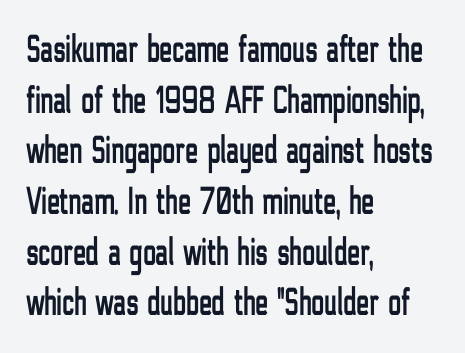
I'd call this a sans setting — the letters go barefoot. Each word holds together tightly as a unit, with standard inter-letter gaps. Lines of text with bare space underneath. The lines sit at an ordinary, default distance from one another.
